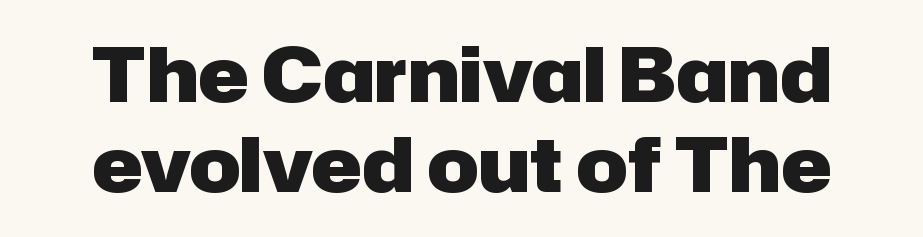
Q: Is the text bold? A: Yes.
Q: Is the text italic (slanted)? A: No, it is upright.
Q: Is the typeface a serif or a sans-serif typeface? A: Sans-serif.
Q: Is the text underlined? A: No.
Q: How is the paragraph aligned? A: Centered.
Q: Is the spacing between letters normal or unusually wide? A: Normal.
Q: Width (condensed, normal, or wide)? A: Normal.
Q: Stroke contrast? A: Low.
Q: x-height? A: Medium.
Q: Monospaced? A: No.
